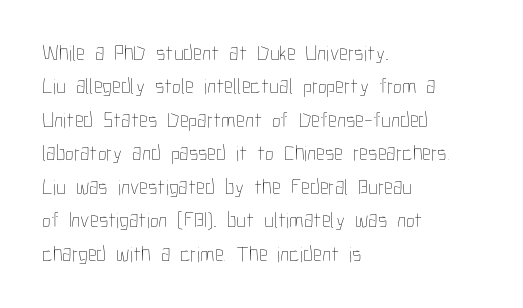
{"italic": "no", "bold": "no", "underline": "no", "align": "left", "line_spacing": "normal", "line_spacing_ratio": 1.52, "letter_spacing": "normal", "letter_spacing_em": 0.0, "glyph_px": 22}
